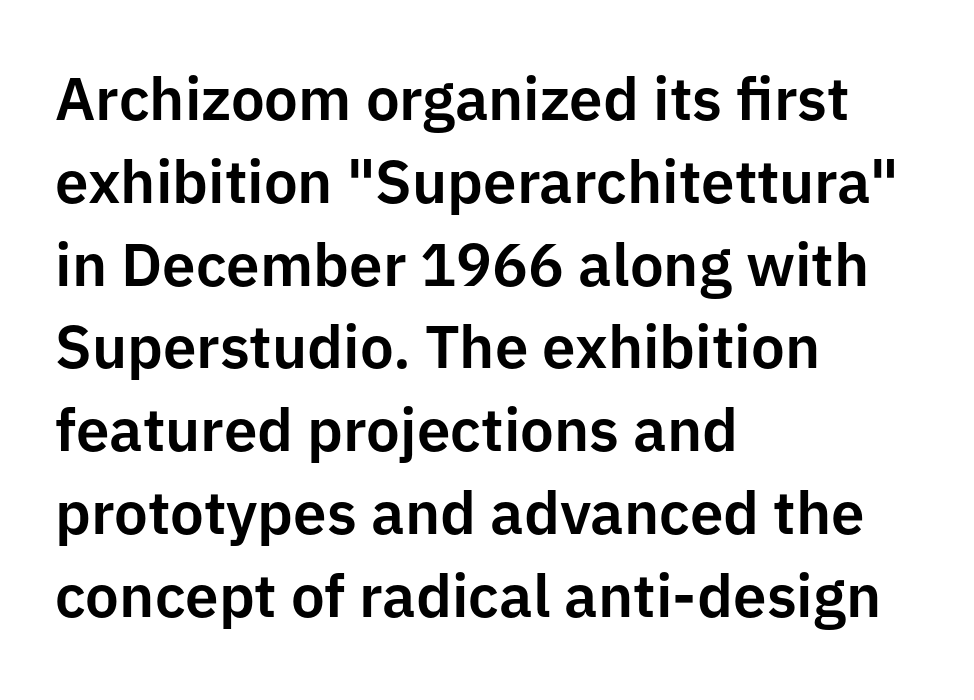
The image shows 60 px sans-serif type, upright; set left-aligned, normal line spacing (1.38x), normal letter spacing, not underlined; low stroke contrast and a medium x-height.
